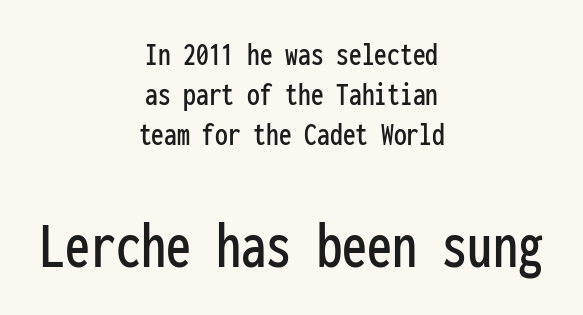
The image shows 67 px condensed sans-serif type, upright, monospaced; set centered, line spacing 1.18x, normal letter spacing, not underlined; the second (bottom) block is 1.97x larger; low stroke contrast and a medium x-height.
